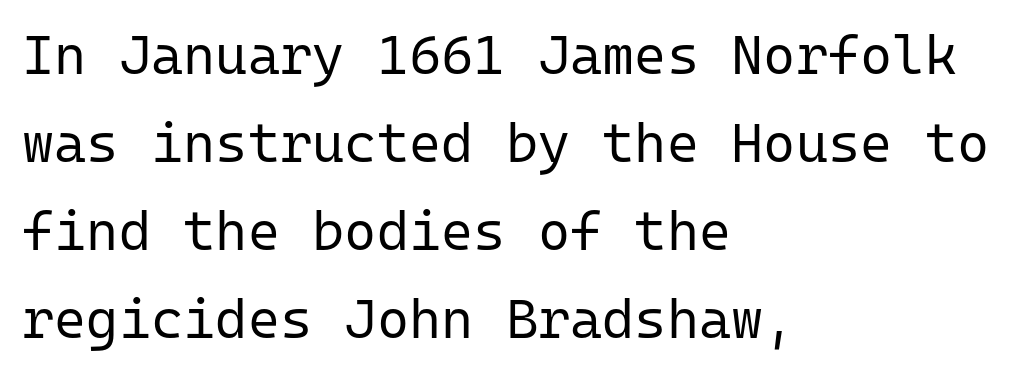
The image shows 55 px regular-weight sans-serif type, upright, monospaced; set left-aligned, normal line spacing (1.6x), normal letter spacing, not underlined; low stroke contrast and a medium x-height.
